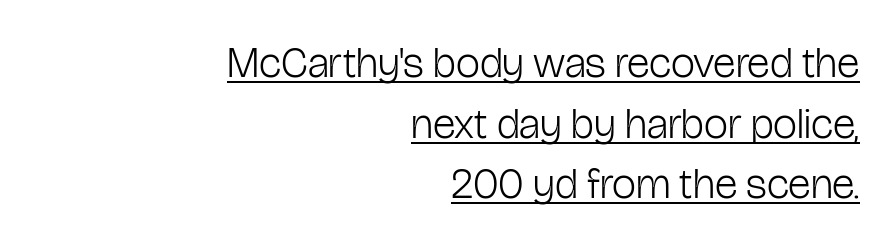
Notice how descenders clear the ascenders below comfortably — that's standard leading. Nope, not italic — everything's standing straight. Note: no serifs on the glyphs. Look at the tracking — it's just the regular setting, nothing added. Stems here are at most as thick as an everyday book face. Caption: multi-line text, flush right, ragged left.
